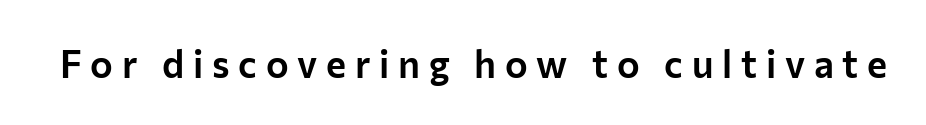
Q: Is the text italic (slanted)? A: No, it is upright.
Q: Is the typeface a serif or a sans-serif typeface? A: Sans-serif.
Q: Is the text underlined? A: No.
Q: Is the spacing between letters normal or unusually wide? A: Unusually wide.
Q: Width (condensed, normal, or wide)? A: Normal.
Q: Stroke contrast? A: Low.
Q: x-height? A: Medium.
Q: Monospaced? A: No.
